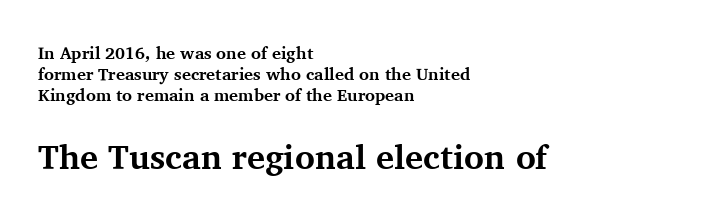
{"serif": "yes", "italic": "no", "bold": "yes", "weight": "bold", "width": "normal", "stroke_contrast": "medium", "x_height": "medium", "monospaced": "no", "underline": "no", "align": "left", "line_spacing_ratio": 1.24, "letter_spacing": "normal", "letter_spacing_em": 0.0, "larger_block": "second", "size_ratio": 2.0, "glyph_px": 34}
